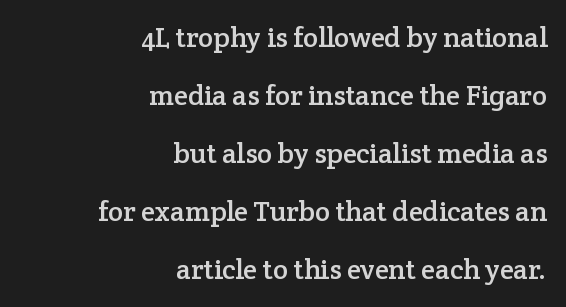
Reading down the block, your eye finds every line finishing at a fixed right position. Looks like regular typesetting: each glyph gets only the width it needs. The letterforms sit shoulder to shoulder at normal distance. The lettering stays uniformly vertical, giving the passage a roman look. Typographically, this falls in the serif category. A bare baseline throughout the passage.
